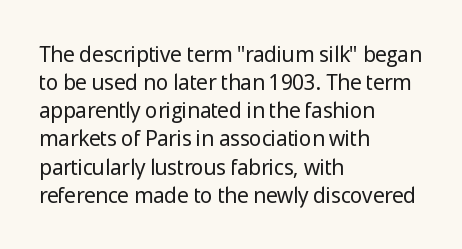
{"italic": "no", "bold": "no", "underline": "no", "align": "left", "line_spacing": "normal", "line_spacing_ratio": 1.34, "letter_spacing": "normal", "letter_spacing_em": 0.0, "glyph_px": 21}
